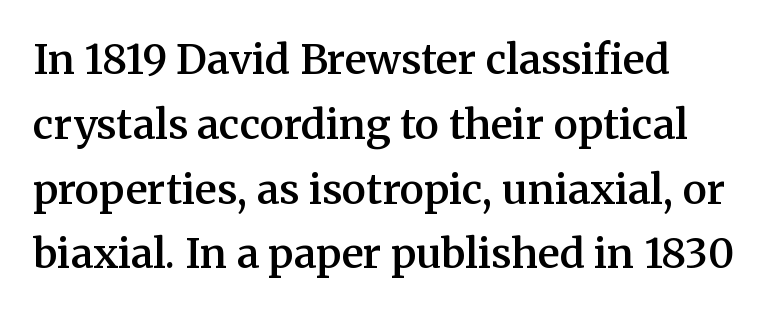
The image shows 41 px semibold serif type, upright; set normal line spacing (1.58x), normal letter spacing, not underlined; medium stroke contrast and a medium x-height.
